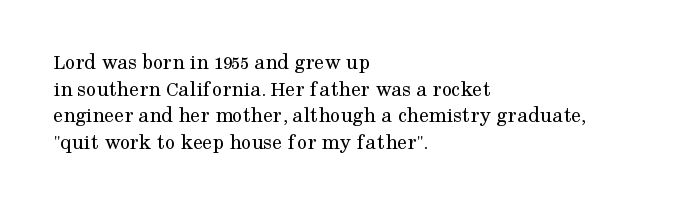
Q: Is the text bold? A: No.
Q: Is the text italic (slanted)? A: No, it is upright.
Q: Is the text underlined? A: No.
Q: How is the paragraph aligned? A: Left-aligned.
Q: Is the spacing between letters normal or unusually wide? A: Normal.
